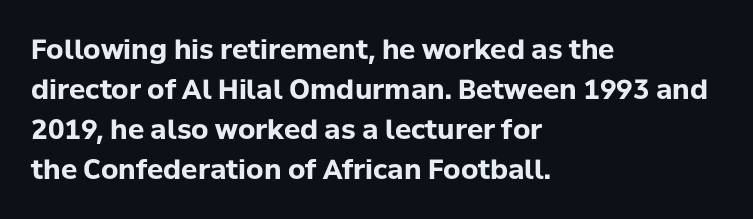
A student would call this left alignment; a typographer would say flush left, rag right. Lines of text with bare space underneath. Does the weight exceed regular? Yes, all the way to bold. Posture: vertical. The rows are spaced the way most documents space them. In terms of letterspacing, this is plain default setting.
